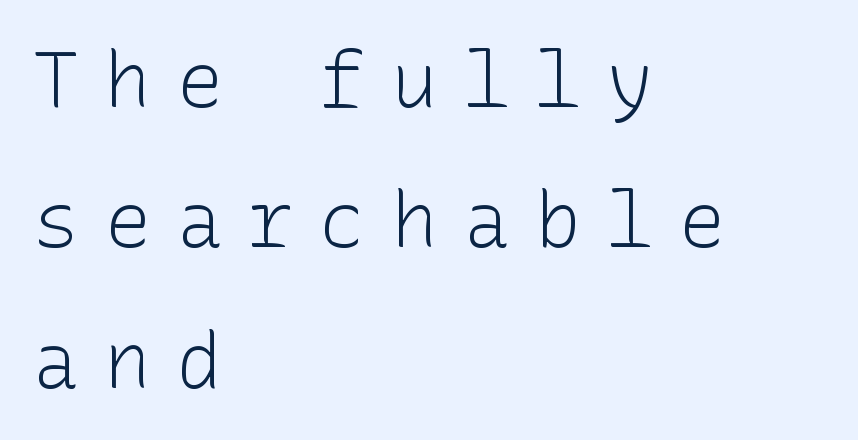
{"serif": "no", "italic": "no", "bold": "no", "weight": "light", "width": "normal", "stroke_contrast": "low", "x_height": "medium", "underline": "no", "align": "left", "line_spacing_ratio": 1.8, "letter_spacing": "wide", "letter_spacing_em": 0.32, "glyph_px": 78}
